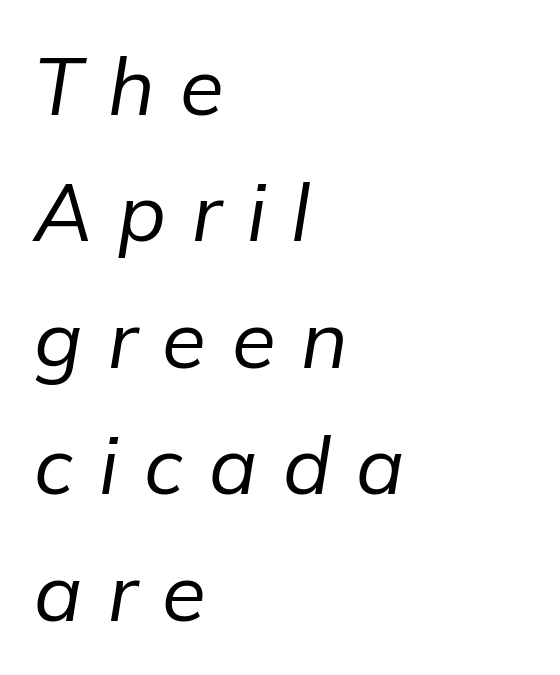
Counters stay open thanks to moderate or lighter strokes. Reading down the column, the eye jumps a familiar distance to each next line. The rendering inserts visible extra space after every character. These lines are rendered in a variable-pitch font. Bare-footed words on every line.
